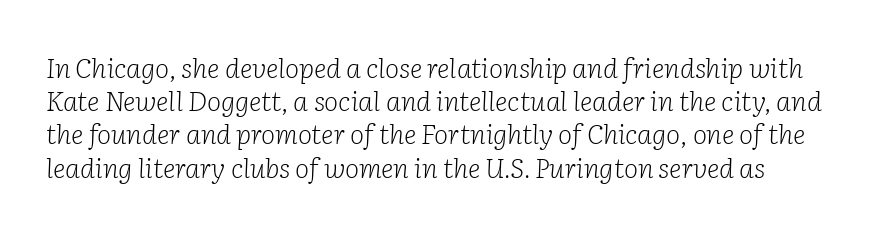
The image shows 27 px text type, italic (leaning right); set line spacing 1.23x, normal letter spacing, not underlined.
